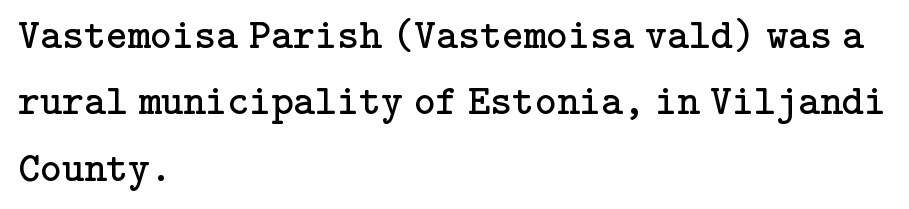
The image shows 42 px regular-weight serif type, upright; set left-aligned, normal line spacing (1.58x), normal letter spacing, not underlined; low stroke contrast and a medium x-height.
